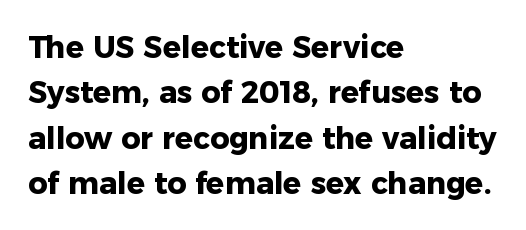
Each line starts at the same left margin while the right side varies. Stroke terminals: plain, sans-serif. Does extra space separate the letters? No, they use regular spacing. Lines of text with bare space underneath. In terms of posture, this sample is upright. This is heavy type, rendered in bold.
